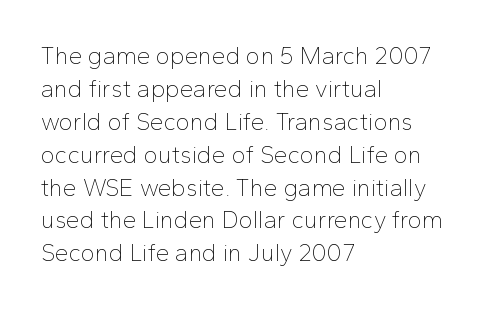
The image shows 24 px text type, upright; set left-aligned, normal line spacing (1.37x), normal letter spacing, not underlined.
